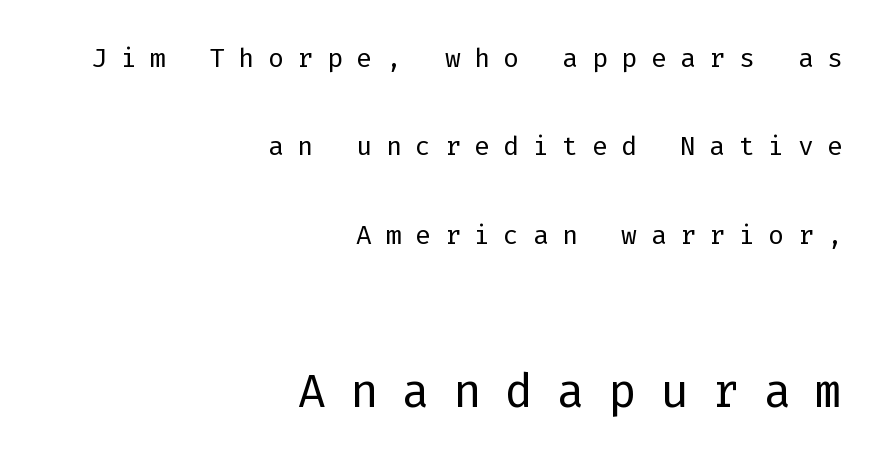
The image shows 65 px light sans-serif type, upright, monospaced; set right-aligned, loose line spacing (2.39x), unusually wide letter spacing (+0.37 em), not underlined; the second (bottom) block is 1.76x larger; low stroke contrast and a medium x-height.
